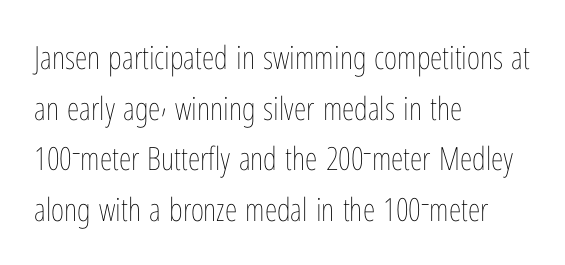
Q: Is the text bold? A: No.
Q: Is the text italic (slanted)? A: No, it is upright.
Q: Is the text underlined? A: No.
Q: How is the paragraph aligned? A: Left-aligned.
Q: Is the spacing between letters normal or unusually wide? A: Normal.
Q: Is the spacing between lines tight, normal or loose? A: Normal.
Q: Width (condensed, normal, or wide)? A: Condensed.
Q: Stroke contrast? A: Low.
Q: x-height? A: Medium.
Q: Monospaced? A: No.
